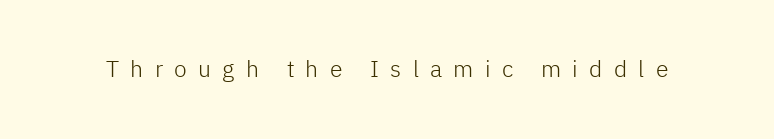
{"italic": "no", "bold": "no", "underline": "no", "letter_spacing": "wide", "letter_spacing_em": 0.49, "glyph_px": 23}
